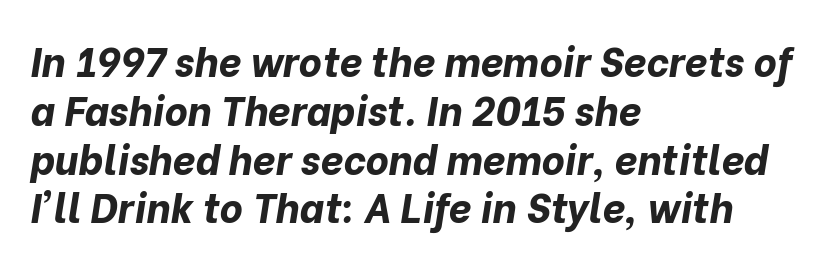
{"italic": "yes", "lean": "right", "slant_degrees": 10, "bold": "yes", "weight": "bold", "width": "normal", "stroke_contrast": "low", "x_height": "medium", "monospaced": "no", "underline": "no", "align": "left", "line_spacing_ratio": 1.22, "letter_spacing": "normal", "letter_spacing_em": 0.0, "glyph_px": 40}
